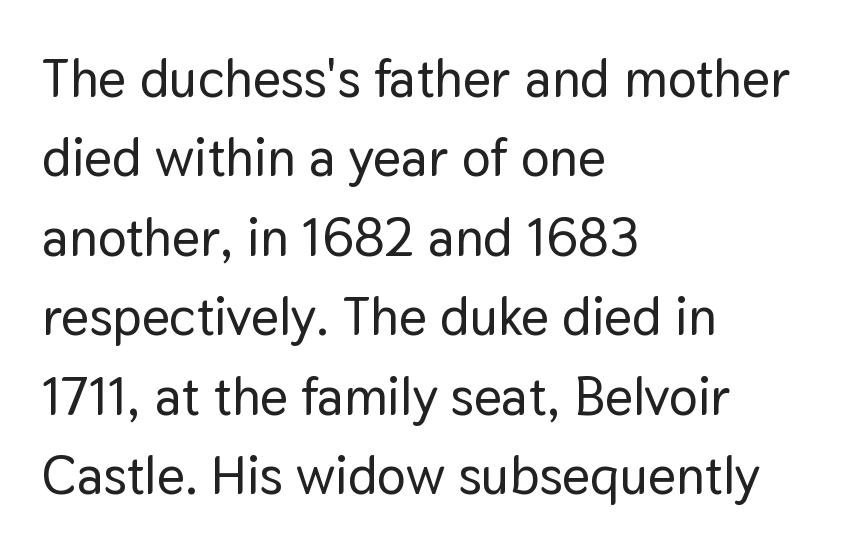
{"serif": "no", "italic": "no", "width": "normal", "stroke_contrast": "low", "x_height": "medium", "monospaced": "no", "underline": "no", "align": "left", "line_spacing": "normal", "line_spacing_ratio": 1.47, "letter_spacing": "normal", "letter_spacing_em": 0.0, "glyph_px": 54}
